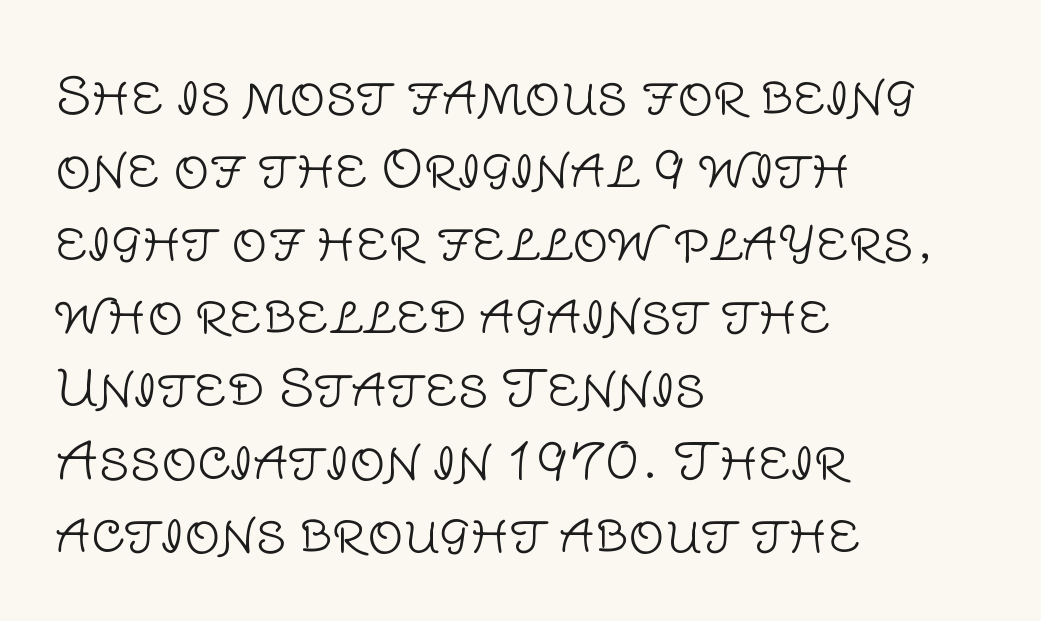
{"serif": "no", "bold": "no", "weight": "light", "width": "normal", "stroke_contrast": "low", "x_height": "large", "monospaced": "no", "underline": "no", "align": "left", "line_spacing": "normal", "line_spacing_ratio": 1.46, "letter_spacing": "normal", "letter_spacing_em": 0.0, "glyph_px": 50}
